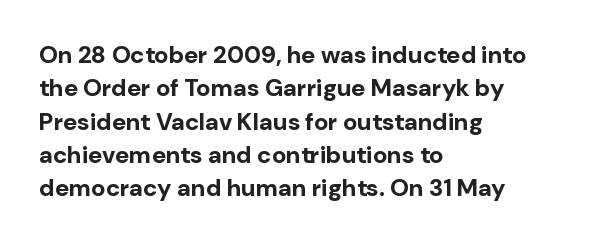
You can tell it's not italic because the verticals are truly vertical. Descender tails drop into unmarked territory. Baseline-to-baseline distance is the conventional proportion of letter height. Nobody touched the tracking dial on this one. Thick stems and heavy bowls — unmistakably bold. One-word summary of the alignment: left.
